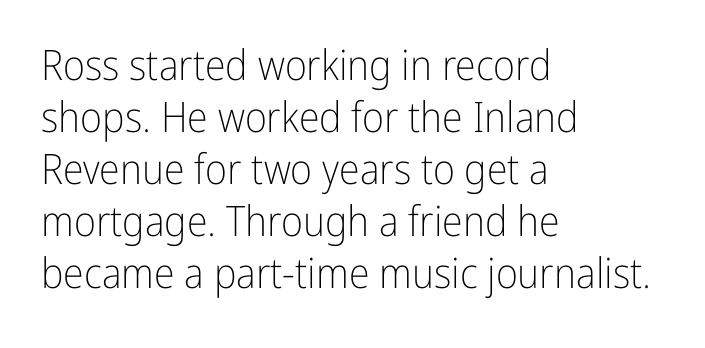
Just letters on the line, the space beneath them empty. Nobody touched the tracking dial on this one. Compared with a typical body face, this is equally light or lighter still. The lines are quadded left.
